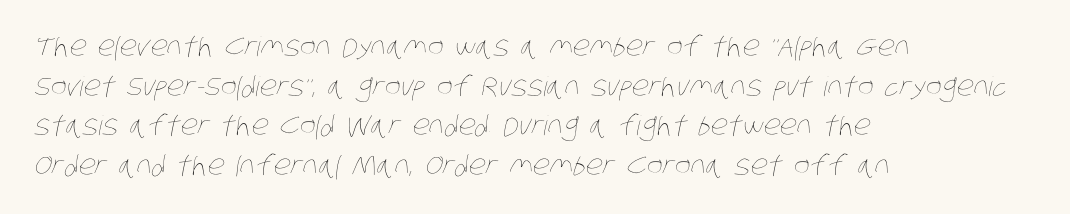
Summary of weight: not heavy and not bold. Quick note: underline off. These lines keep a tight, regular rhythm from letter to letter. Alignment: flush left.
